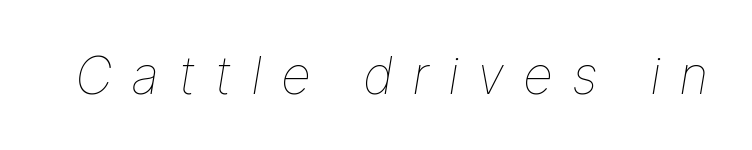
Q: Is the text bold? A: No.
Q: Is the text italic (slanted)? A: Yes, it leans right by about 9 degrees.
Q: Is the text underlined? A: No.
Q: Is the spacing between letters normal or unusually wide? A: Unusually wide.
Q: Width (condensed, normal, or wide)? A: Normal.
Q: Stroke contrast? A: Low.
Q: x-height? A: Medium.
Q: Monospaced? A: No.
